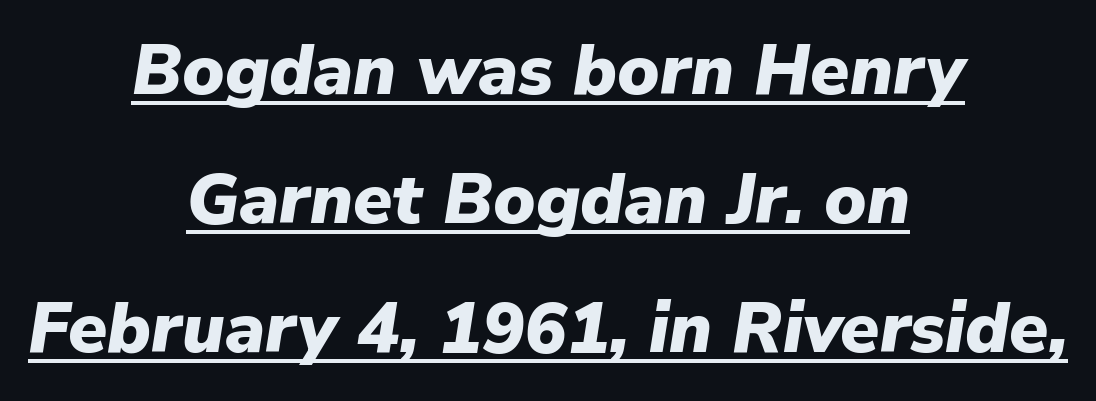
The image shows 71 px heavy type, italic (leaning right); set centered, line spacing 1.82x, normal letter spacing, underlined; low stroke contrast and a medium x-height.
